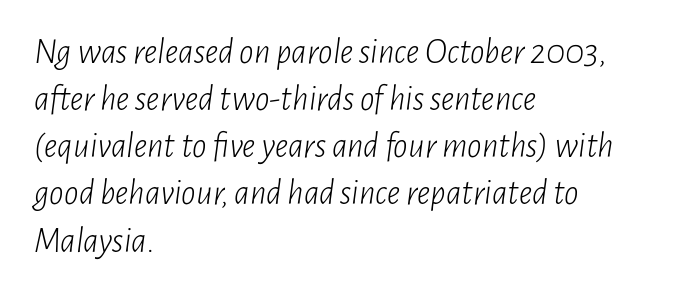
Q: Is the text bold? A: No.
Q: Is the text italic (slanted)? A: Yes, it leans right by about 7 degrees.
Q: Is the text underlined? A: No.
Q: How is the paragraph aligned? A: Left-aligned.
Q: Is the spacing between letters normal or unusually wide? A: Normal.
Q: Is the spacing between lines tight, normal or loose? A: Normal.
Q: Width (condensed, normal, or wide)? A: Condensed.
Q: Stroke contrast? A: Low.
Q: x-height? A: Medium.
Q: Monospaced? A: No.
